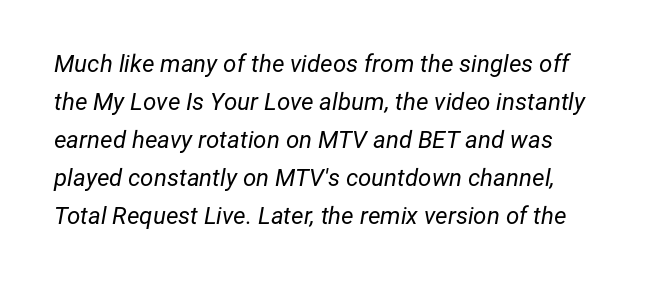
If you measured baseline to baseline, you'd find a middling distance. The weight tops out at a normal text grade. The face used here is rendered with its standard letterfit. A bare baseline throughout the passage.
